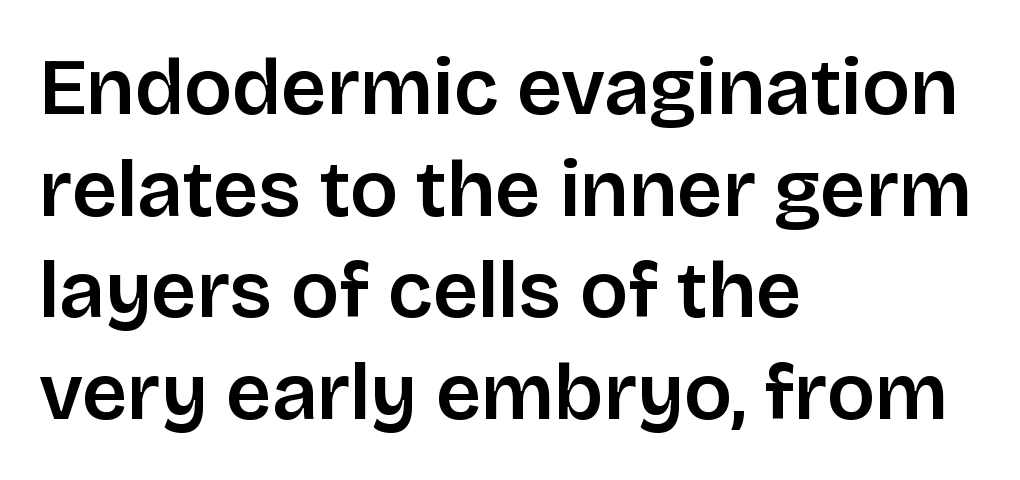
{"serif": "no", "italic": "no", "bold": "semi", "weight": "semibold", "width": "normal", "stroke_contrast": "low", "x_height": "large", "monospaced": "no", "underline": "no", "align": "left", "line_spacing": "normal", "line_spacing_ratio": 1.27, "letter_spacing": "normal", "letter_spacing_em": 0.0, "glyph_px": 80}
